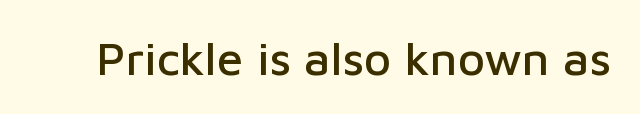
Each letter keeps its own natural width here, so spacing adapts to shape. A typesetter would label this face a sans. Bare-footed words on every line. The passage shown has conventional tracking throughout.
